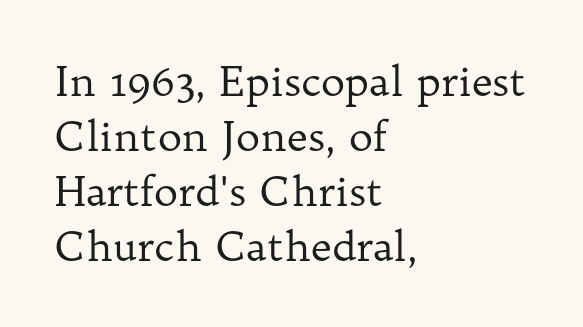
Descenders hang freely into open space. This sample uses plain, unmodified letter spacing. Little horizontal feet cap the strokes, marking this as serif type. In CSS terms this would be text-align: left. Stem width sits at or under what a default text font uses. If you drew a line through each stem, it would be perfectly vertical.
